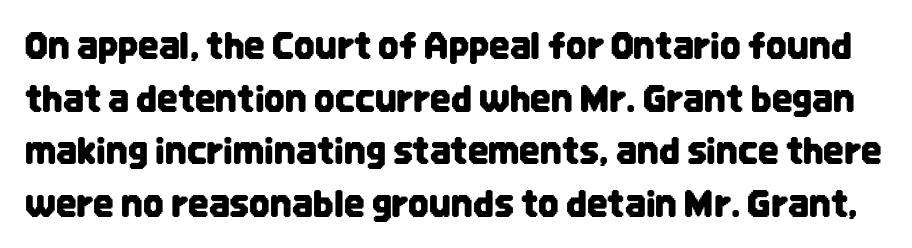
{"serif": "no", "italic": "no", "width": "condensed", "stroke_contrast": "low", "x_height": "large", "monospaced": "no", "underline": "no", "line_spacing": "normal", "line_spacing_ratio": 1.46, "letter_spacing": "normal", "letter_spacing_em": 0.0, "glyph_px": 36}
